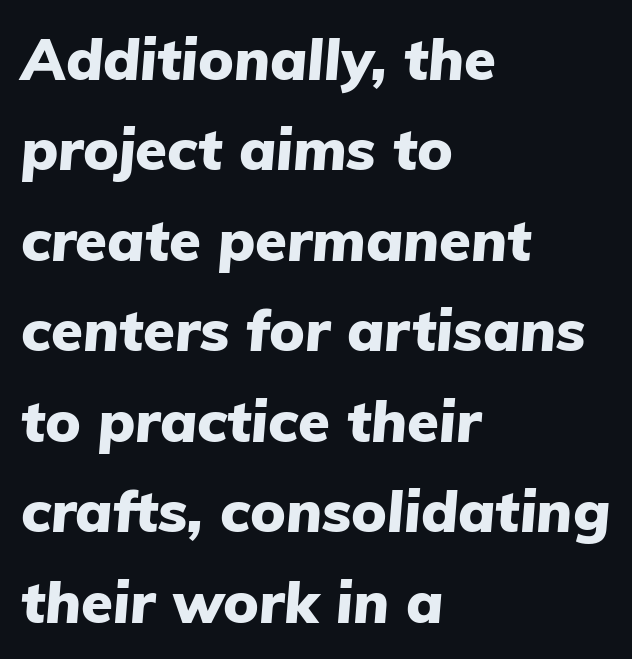
Q: Is the text bold? A: Yes.
Q: Is the text italic (slanted)? A: Yes, it leans right by about 5 degrees.
Q: Is the text underlined? A: No.
Q: How is the paragraph aligned? A: Left-aligned.
Q: Is the spacing between letters normal or unusually wide? A: Normal.
Q: Is the spacing between lines tight, normal or loose? A: Normal.
Q: Width (condensed, normal, or wide)? A: Normal.
Q: Stroke contrast? A: Low.
Q: x-height? A: Medium.
Q: Monospaced? A: No.
